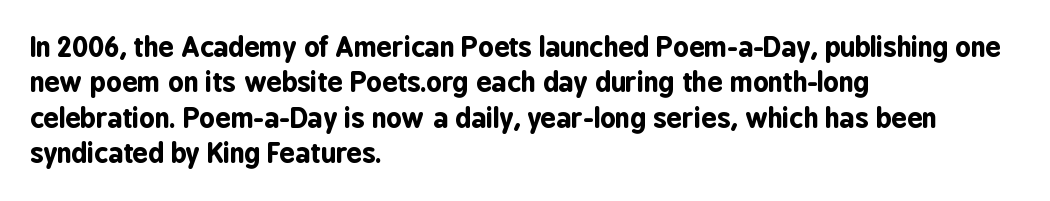
Q: Is the text bold? A: Yes.
Q: Is the text italic (slanted)? A: No, it is upright.
Q: Is the text underlined? A: No.
Q: How is the paragraph aligned? A: Left-aligned.
Q: Is the spacing between letters normal or unusually wide? A: Normal.
Q: Is the spacing between lines tight, normal or loose? A: Normal.
